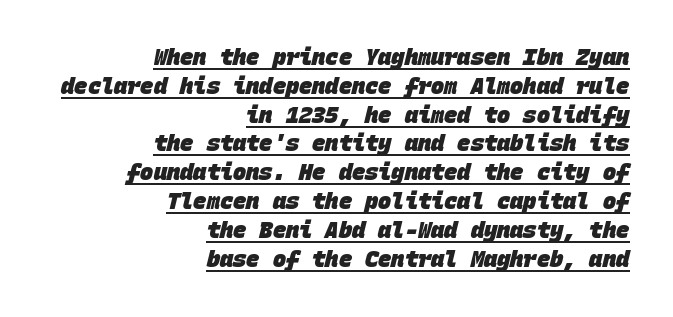
Tracking here is standard; glyphs follow each other at the usual distance. The specimen includes a rule beneath the text block's lines. This sample is right-justified, so line beginnings fall wherever the words allow. The space between consecutive lines is moderate.
